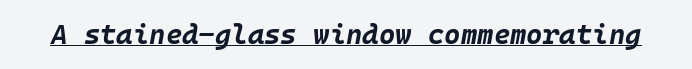
Q: Is the text bold? A: Yes.
Q: Is the text italic (slanted)? A: Yes, it leans right by about 10 degrees.
Q: Is the text underlined? A: Yes.
Q: Is the spacing between letters normal or unusually wide? A: Normal.
Q: Width (condensed, normal, or wide)? A: Normal.
Q: Stroke contrast? A: Low.
Q: x-height? A: Large.
